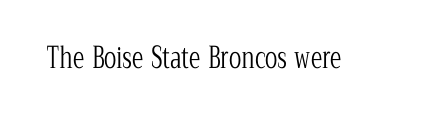
Q: Is the text bold? A: No.
Q: Is the text italic (slanted)? A: No, it is upright.
Q: Is the typeface a serif or a sans-serif typeface? A: Serif.
Q: Is the text underlined? A: No.
Q: Is the spacing between letters normal or unusually wide? A: Normal.
Q: Width (condensed, normal, or wide)? A: Condensed.
Q: Stroke contrast? A: Low.
Q: x-height? A: Medium.
Q: Monospaced? A: No.
